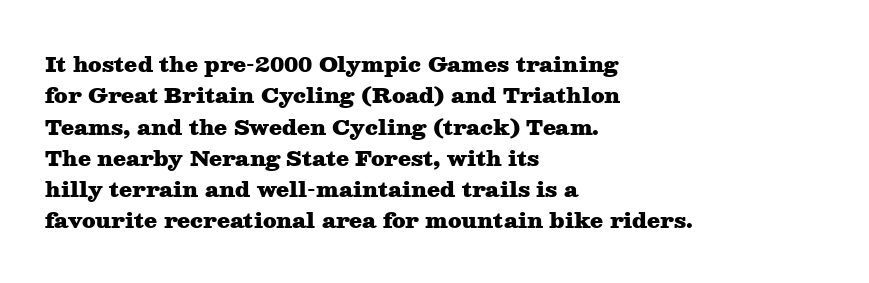
Q: Is the text bold? A: Yes.
Q: Is the text italic (slanted)? A: No, it is upright.
Q: Is the text underlined? A: No.
Q: How is the paragraph aligned? A: Left-aligned.
Q: Is the spacing between letters normal or unusually wide? A: Normal.
Q: Is the spacing between lines tight, normal or loose? A: Normal.
